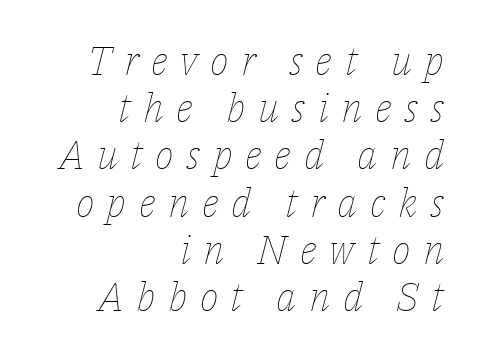
Q: Is the text bold? A: No.
Q: Is the text italic (slanted)? A: Yes, it leans right by about 14 degrees.
Q: Is the text underlined? A: No.
Q: How is the paragraph aligned? A: Right-aligned.
Q: Is the spacing between letters normal or unusually wide? A: Unusually wide.
Q: Width (condensed, normal, or wide)? A: Normal.
Q: Stroke contrast? A: Low.
Q: x-height? A: Medium.
Q: Monospaced? A: No.
